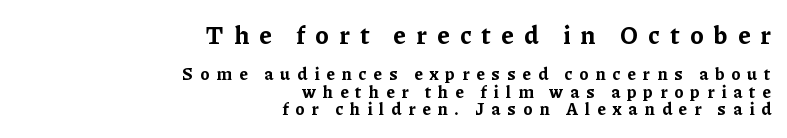
Q: Is the text bold? A: Yes.
Q: Is the text italic (slanted)? A: No, it is upright.
Q: Is the text underlined? A: No.
Q: How is the paragraph aligned? A: Right-aligned.
Q: Is the spacing between letters normal or unusually wide? A: Unusually wide.
Q: Is the spacing between lines tight, normal or loose? A: Tight.
Q: Which block of text is set in a larger size, the first (top) or the second (bottom)? A: The first (top) one.
